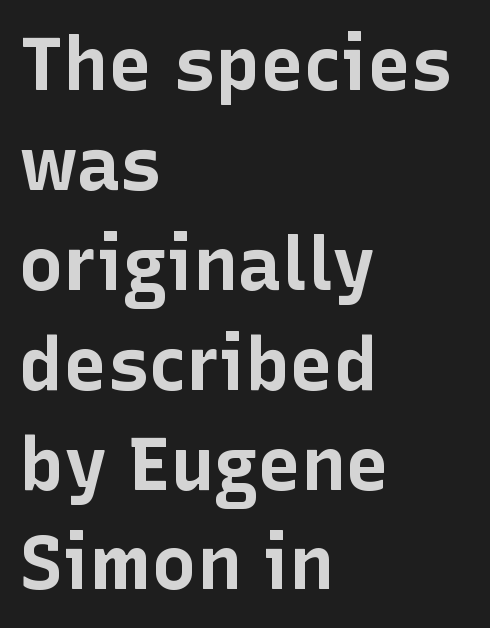
Character widths vary here, with narrow letters taking less room than wide ones. This rendering leaves character spacing at its baseline value. The string is rendered with underlining switched off. Every character sits straight up, as roman type does. The letters carry no serifs — their stems end cleanly without finishing strokes.
